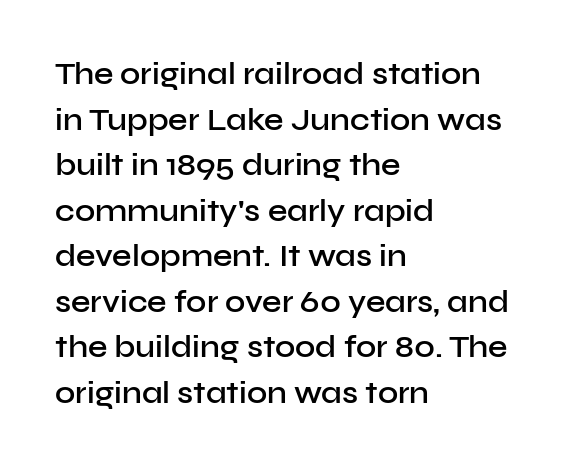
The image shows 31 px semibold sans-serif type, upright; set left-aligned, normal line spacing (1.47x), normal letter spacing, not underlined; low stroke contrast and a medium x-height.
